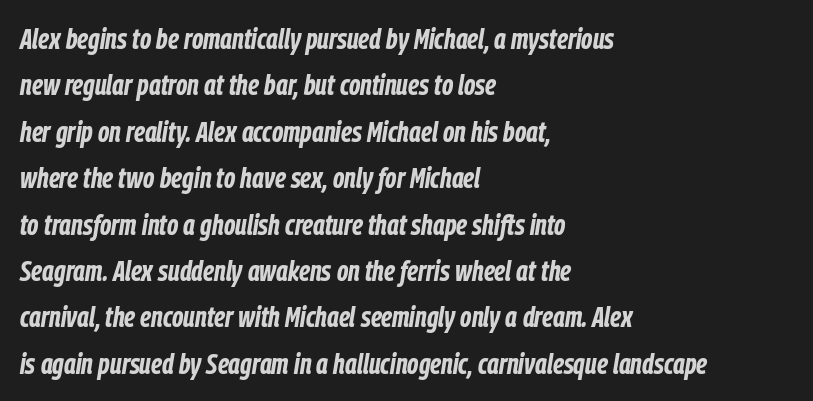
Vertical spacing — default. All the whitespace from short lines collects on the right. Would a proofreader flag this as italicized? Yes. Letters rest on an invisible, unmarked baseline. Bold? Absolutely — the strokes are thick and heavy. The face used here is proportionally spaced, like ordinary book or web type.
